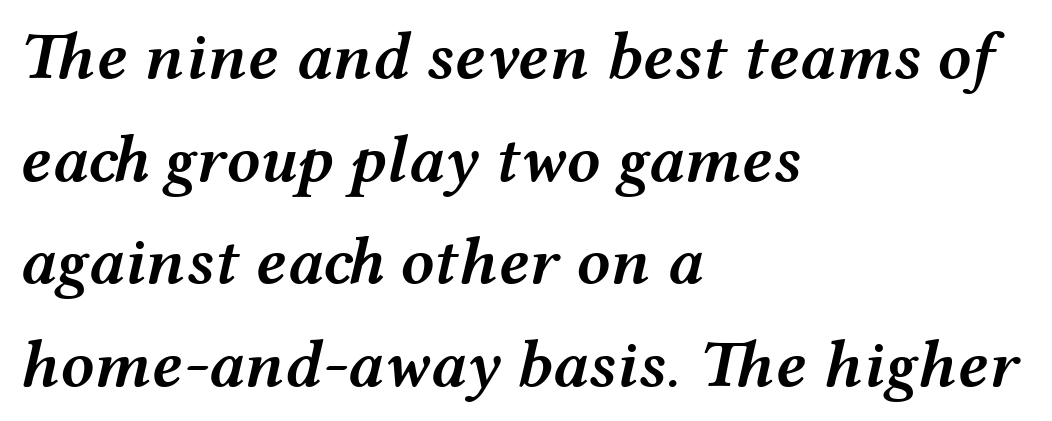
Designer's note — italics engaged. Emphasis by weight is partial: semibold. Note the varied advance widths — an 'i' is clearly narrower than an 'm'. No word sits above an underline. A typesetter would call this leading conventional body-copy spacing. Alignment: flush left.
